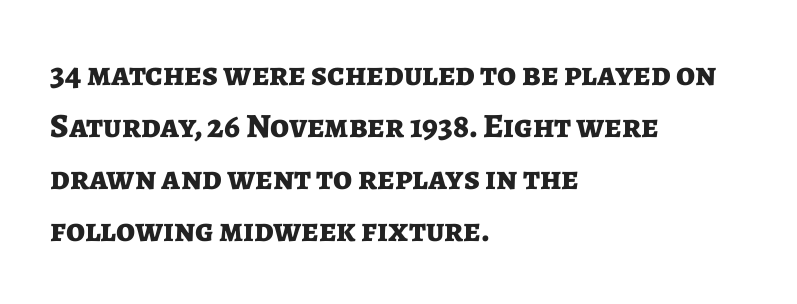
{"serif": "no", "italic": "no", "bold": "yes", "weight": "bold", "width": "normal", "stroke_contrast": "low", "x_height": "medium", "monospaced": "no", "underline": "no", "align": "left", "line_spacing": "normal", "line_spacing_ratio": 1.53, "letter_spacing": "normal", "letter_spacing_em": 0.0, "glyph_px": 34}
